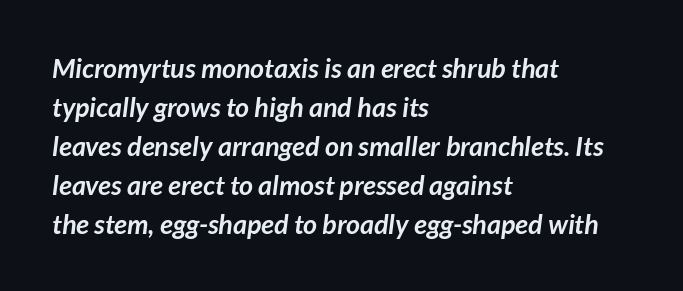
Check the space under the baseline: it is left empty. These lines sit exactly where default settings would place them. Its strokes are broad and dark, the hallmark of bold type. The compositor pushed each line to the left boundary.
